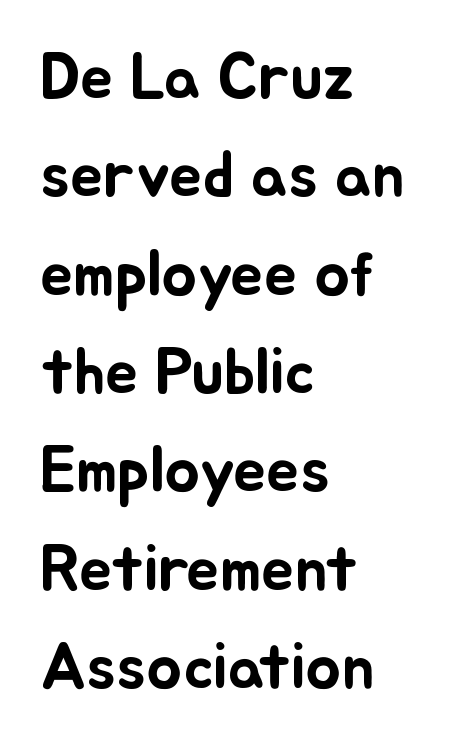
The image shows 66 px text type, upright; set left-aligned, normal line spacing (1.49x), normal letter spacing, not underlined; low stroke contrast and a small x-height.
